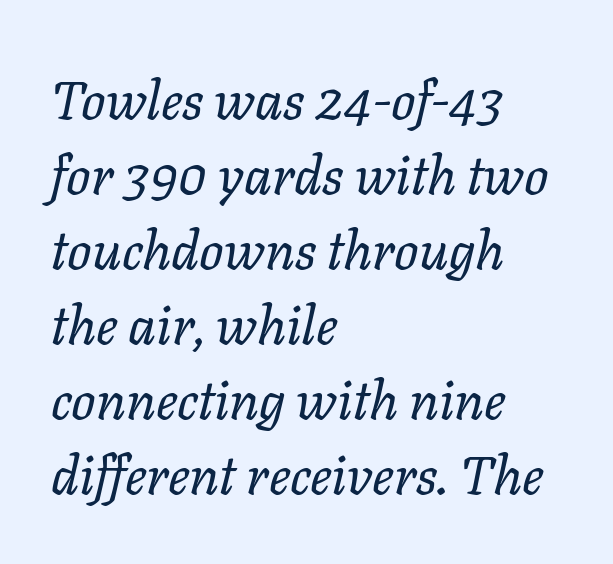
You could not count columns in this text — the font is proportionally spaced. Interline gaps are of average width in this sample. The lines are quadded left. Every character sits at an angle, as italics do. These lines keep a tight, regular rhythm from letter to letter.
